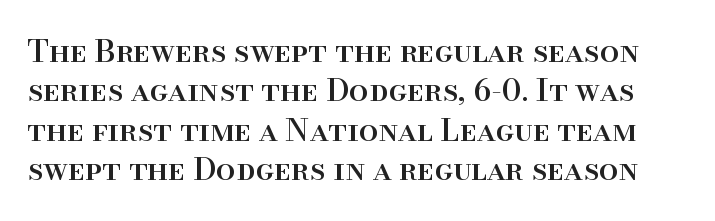
The image shows 31 px serif type, upright; set normal line spacing (1.27x), normal letter spacing, not underlined; high stroke contrast and a small x-height.
